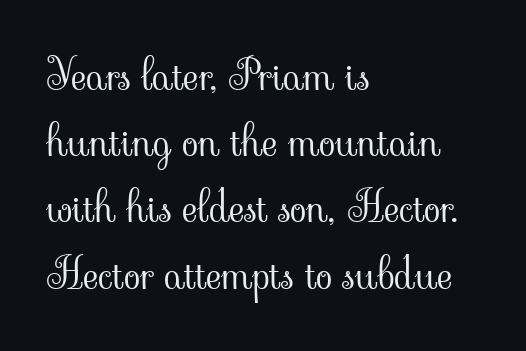
{"serif": "yes", "italic": "no", "bold": "no", "weight": "light", "width": "normal", "stroke_contrast": "low", "x_height": "small", "monospaced": "no", "underline": "no", "align": "left", "line_spacing": "normal", "line_spacing_ratio": 1.54, "letter_spacing": "normal", "letter_spacing_em": 0.0, "glyph_px": 43}
